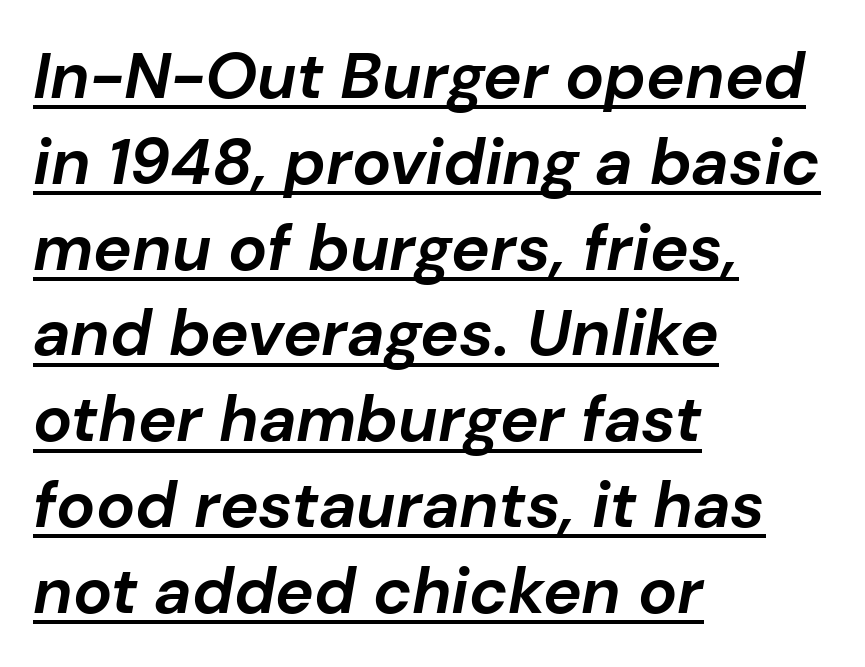
The image shows 65 px bold type, italic (leaning right); set left-aligned, normal line spacing (1.32x), normal letter spacing, underlined; low stroke contrast and a medium x-height.
